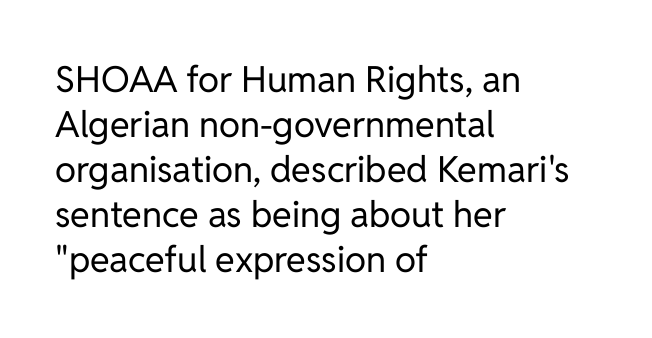
{"serif": "no", "italic": "no", "bold": "no", "weight": "regular", "width": "normal", "stroke_contrast": "low", "x_height": "medium", "monospaced": "no", "underline": "no", "align": "left", "line_spacing": "normal", "line_spacing_ratio": 1.25, "letter_spacing": "normal", "letter_spacing_em": 0.0, "glyph_px": 36}
